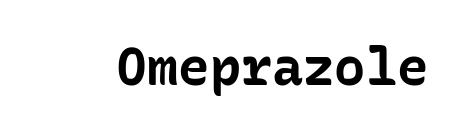
The image shows 52 px bold sans-serif type, upright, monospaced; set normal letter spacing, not underlined; low stroke contrast and a medium x-height.
